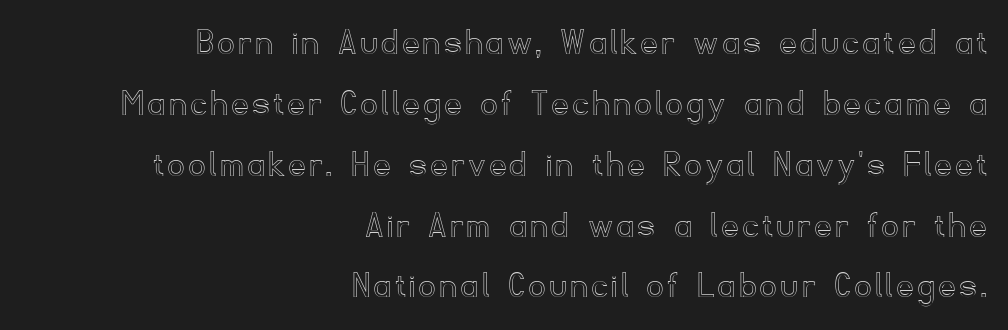
Q: Is the text italic (slanted)? A: No, it is upright.
Q: Is the text underlined? A: No.
Q: How is the paragraph aligned? A: Right-aligned.
Q: Is the spacing between lines tight, normal or loose? A: Normal.
Q: Width (condensed, normal, or wide)? A: Normal.
Q: x-height? A: Small.
Q: Monospaced? A: No.
